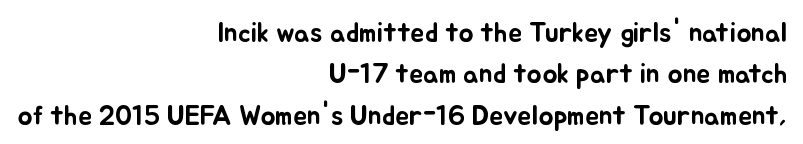
The image shows 28 px text type, upright; set right-aligned, normal line spacing (1.48x), normal letter spacing, not underlined; low stroke contrast and a small x-height.
